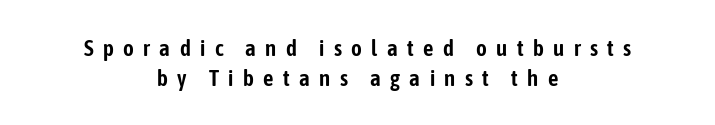
The image shows 23 px text type, upright; set centered, normal line spacing (1.29x), unusually wide letter spacing (+0.41 em), not underlined.
